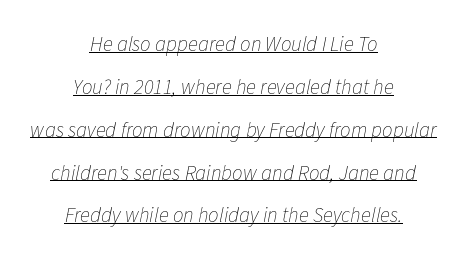
The image shows 21 px text type, italic (leaning right); set centered, loose line spacing (2.04x), normal letter spacing, underlined.
